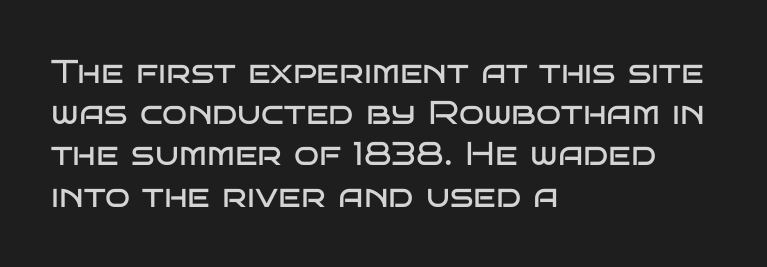
Here the designer chose a conventional face with non-uniform glyph widths. This rendering leaves character spacing at its baseline value. The cut favours lightness, reaching ordinary text weight at its darkest. Grotesque or geometric, the face here clearly has no serifs. Each line starts at the same left margin while the right side varies.
